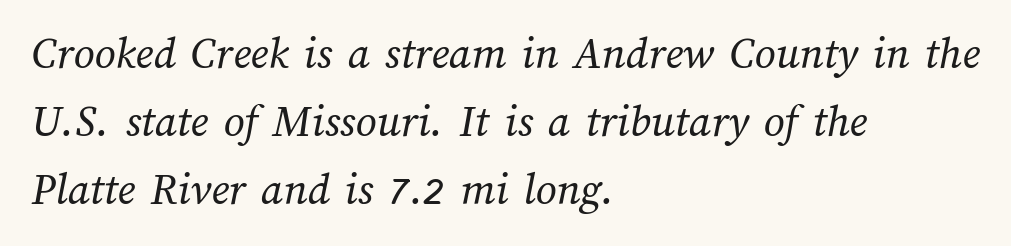
The image shows 46 px regular-weight type; set left-aligned, normal line spacing (1.48x), normal letter spacing, not underlined; medium stroke contrast and a medium x-height.
